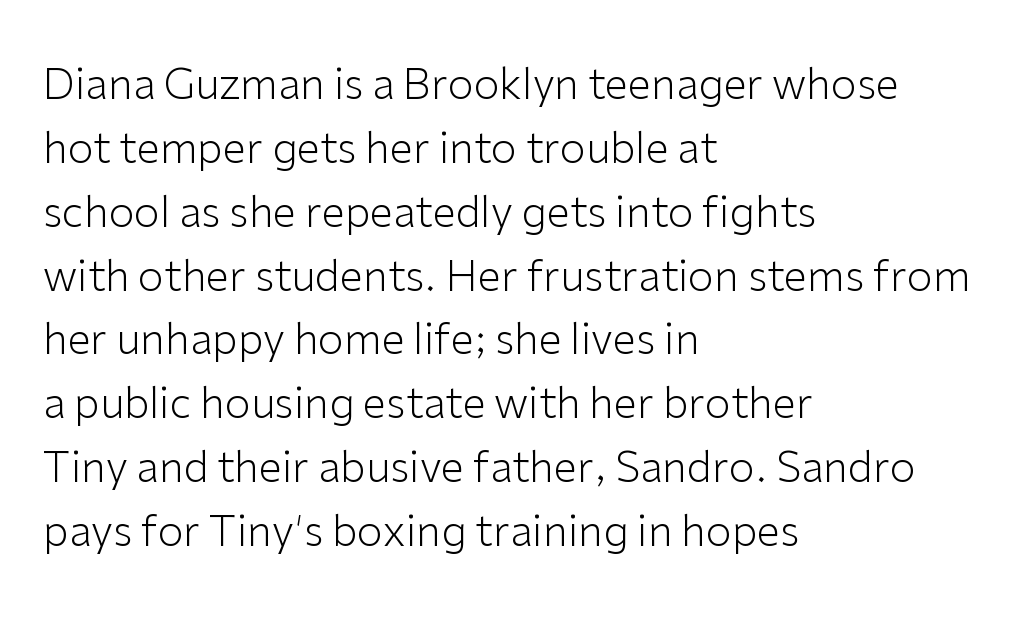
{"serif": "no", "italic": "no", "bold": "no", "weight": "light", "width": "normal", "stroke_contrast": "low", "x_height": "medium", "monospaced": "no", "underline": "no", "align": "left", "line_spacing": "normal", "line_spacing_ratio": 1.52, "letter_spacing": "normal", "letter_spacing_em": 0.0, "glyph_px": 42}
